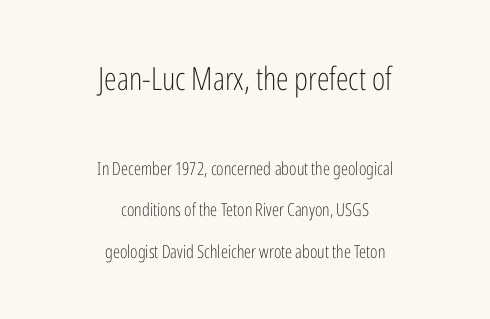
Q: Is the text bold? A: No.
Q: Is the text italic (slanted)? A: No, it is upright.
Q: Is the typeface a serif or a sans-serif typeface? A: Sans-serif.
Q: Is the text underlined? A: No.
Q: How is the paragraph aligned? A: Centered.
Q: Is the spacing between letters normal or unusually wide? A: Normal.
Q: Is the spacing between lines tight, normal or loose? A: Loose.
Q: Which block of text is set in a larger size, the first (top) or the second (bottom)? A: The first (top) one.
Q: Width (condensed, normal, or wide)? A: Condensed.
Q: Stroke contrast? A: Low.
Q: x-height? A: Medium.
Q: Monospaced? A: No.
